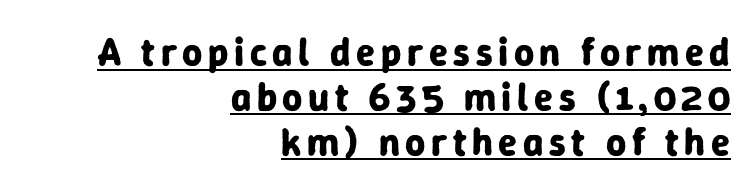
The string is rendered with underlining switched on. Typesetter's note: full bold, strokes at maximum text heaviness. In terms of posture, this sample is upright. Honestly, the rows look squashed on top of each other.
